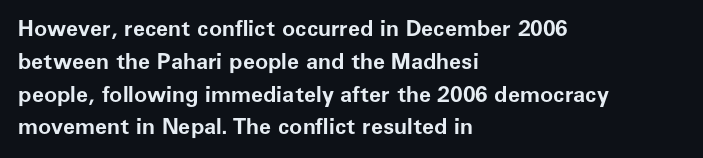
{"italic": "no", "bold": "yes", "underline": "no", "align": "left", "line_spacing": "normal", "line_spacing_ratio": 1.49, "letter_spacing": "normal", "letter_spacing_em": 0.0, "glyph_px": 22}
